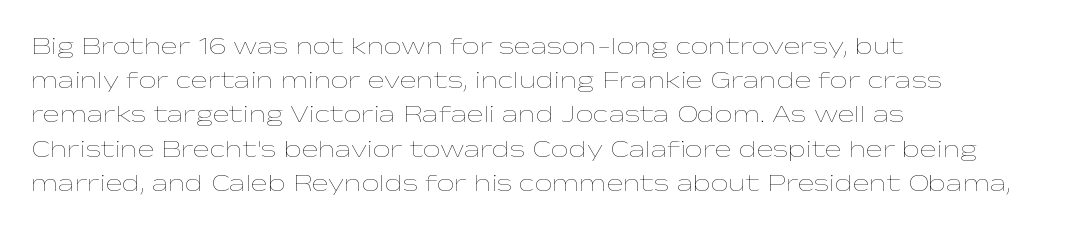
The image shows 25 px text type, upright; set left-aligned, normal line spacing (1.37x), normal letter spacing, not underlined.
